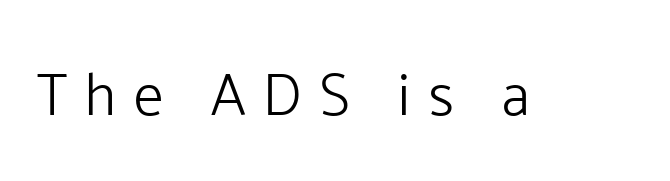
The characters display no serif detailing; their extremities are plain. Is there any slant? The stems are plumb. The gap between lines stays unmarked. Here the glyphs are tracked loosely, breaking word shapes into spaced letters.
